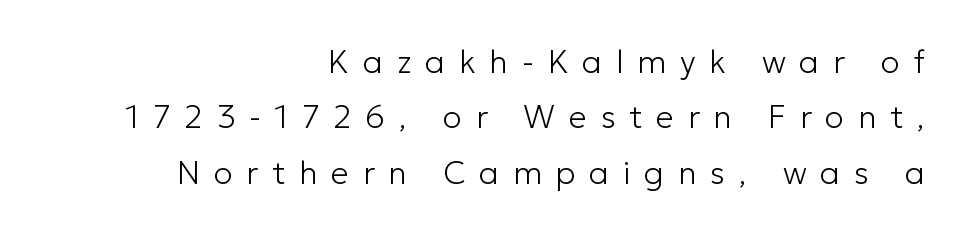
This is roman type, the default non-slanted kind. You could not count columns in this text — the font is proportionally spaced. You can tell from the bare stems that sans-serif type was used. Only glyphs here, with clear space below each row.
